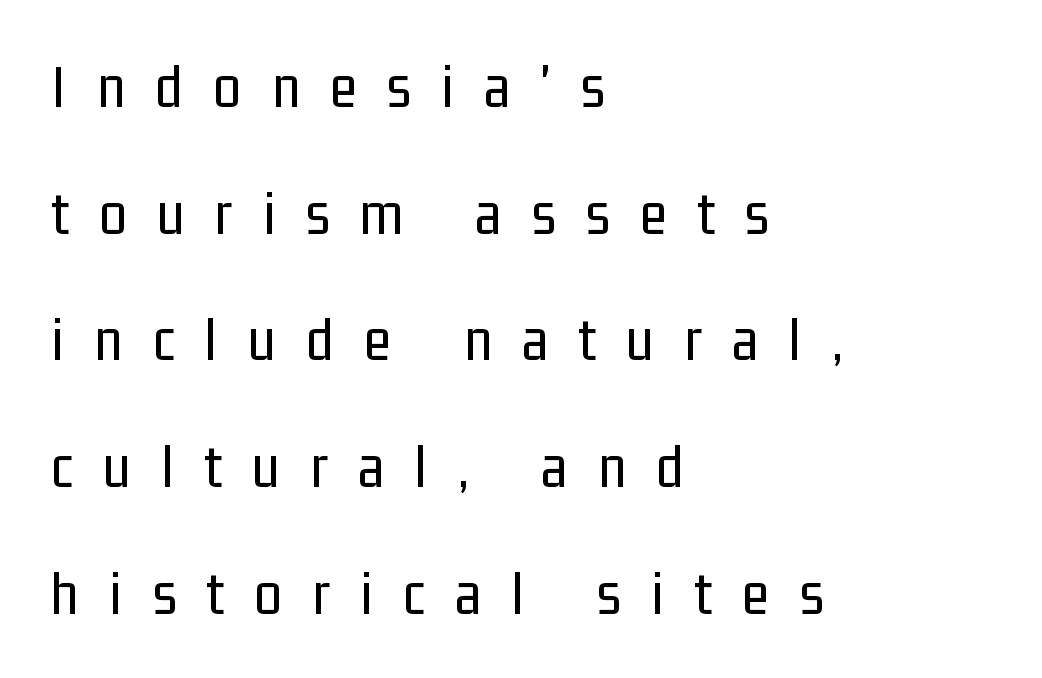
{"serif": "no", "italic": "no", "bold": "no", "weight": "regular", "width": "condensed", "stroke_contrast": "low", "x_height": "medium", "monospaced": "no", "underline": "no", "align": "left", "line_spacing": "loose", "line_spacing_ratio": 2.01, "letter_spacing": "wide", "letter_spacing_em": 0.48, "glyph_px": 63}
